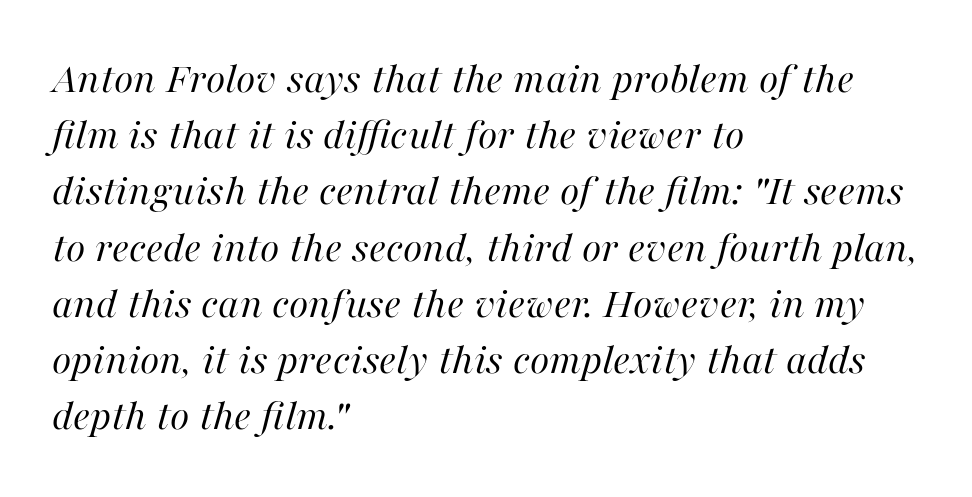
The image shows 45 px regular-weight type, italic (leaning right); set left-aligned, normal line spacing (1.25x), normal letter spacing, not underlined; high stroke contrast and a medium x-height.
